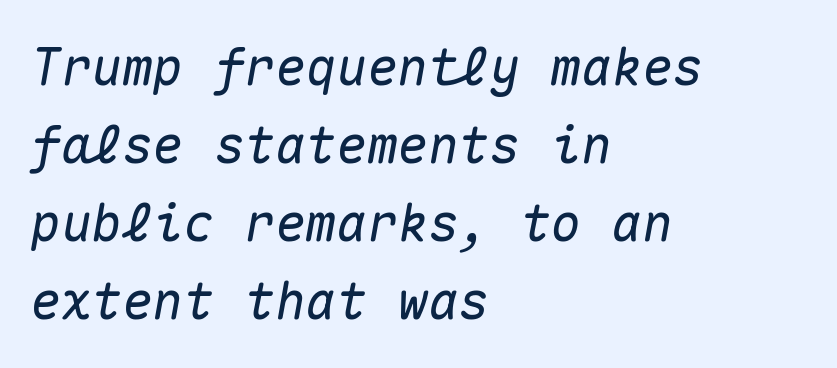
Q: Is the text italic (slanted)? A: Yes, it leans right by about 10 degrees.
Q: Is the text underlined? A: No.
Q: How is the paragraph aligned? A: Left-aligned.
Q: Is the spacing between letters normal or unusually wide? A: Normal.
Q: Is the spacing between lines tight, normal or loose? A: Normal.
Q: Width (condensed, normal, or wide)? A: Normal.
Q: Stroke contrast? A: Medium.
Q: x-height? A: Medium.
Q: Monospaced? A: Yes.
